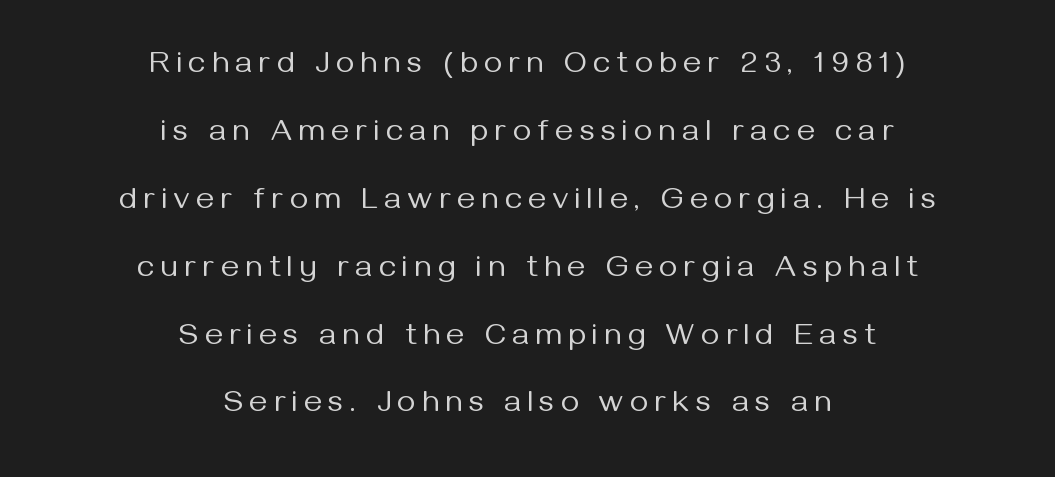
Q: Is the text bold? A: No.
Q: Is the text italic (slanted)? A: No, it is upright.
Q: Is the typeface a serif or a sans-serif typeface? A: Sans-serif.
Q: Is the text underlined? A: No.
Q: How is the paragraph aligned? A: Centered.
Q: Is the spacing between letters normal or unusually wide? A: Unusually wide.
Q: Is the spacing between lines tight, normal or loose? A: Loose.
Q: Width (condensed, normal, or wide)? A: Normal.
Q: Stroke contrast? A: Medium.
Q: x-height? A: Medium.
Q: Monospaced? A: No.
